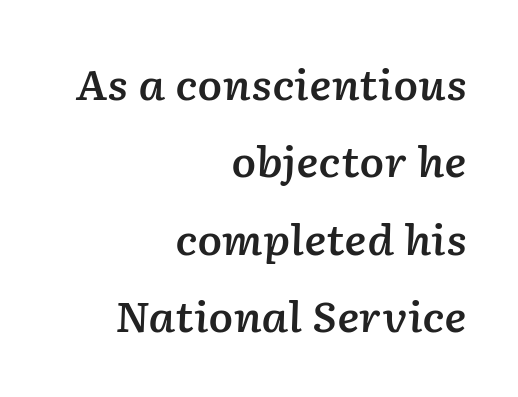
Q: Is the text bold? A: Semi-bold.
Q: Is the text italic (slanted)? A: Yes, it leans right by about 2 degrees.
Q: Is the text underlined? A: No.
Q: How is the paragraph aligned? A: Right-aligned.
Q: Is the spacing between letters normal or unusually wide? A: Normal.
Q: Width (condensed, normal, or wide)? A: Normal.
Q: Stroke contrast? A: Low.
Q: x-height? A: Medium.
Q: Monospaced? A: No.
